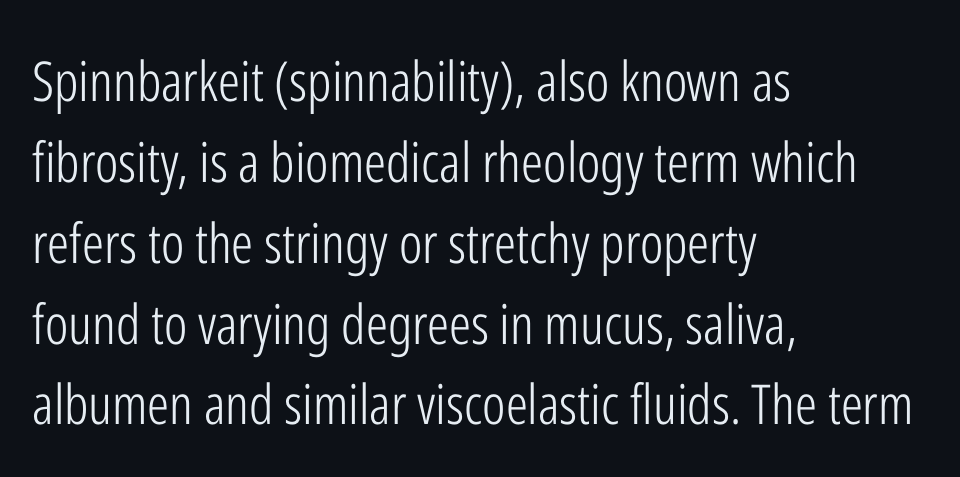
The zone under the glyphs is completely vacant. Is the type heavy? It reads as light-to-regular instead. The typeface chosen for these lines omits serifs. Tall strokes in this sample are plumb rather than angled. Visually the block forms a straight wall on the left and a jagged coastline on the right. Rows of type keep a routine distance in the vertical direction.
